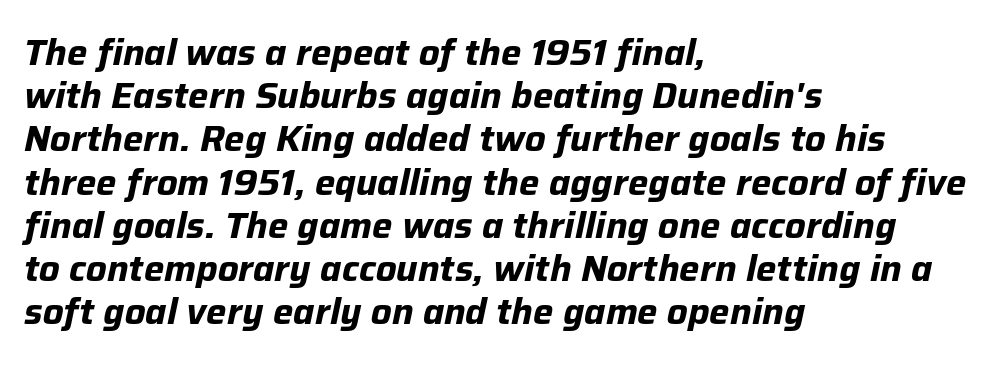
The text carries the slant typical of an italic or oblique font. The passage is arranged the way most books set body copy — flush left. Strokes here are thick enough to call this a true bold. Letter spacing: default. Varying glyph widths throughout — classic text-font behaviour.
